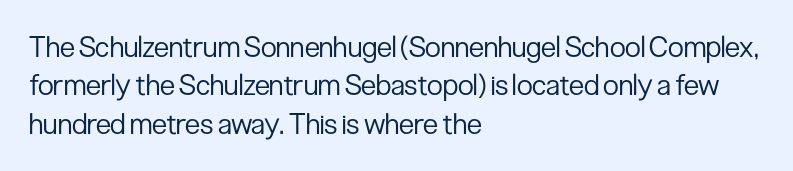
{"serif": "no", "italic": "no", "bold": "no", "weight": "regular", "width": "condensed", "stroke_contrast": "low", "x_height": "medium", "monospaced": "no", "underline": "no", "align": "left", "line_spacing": "normal", "line_spacing_ratio": 1.32, "letter_spacing": "normal", "letter_spacing_em": 0.0, "glyph_px": 29}
